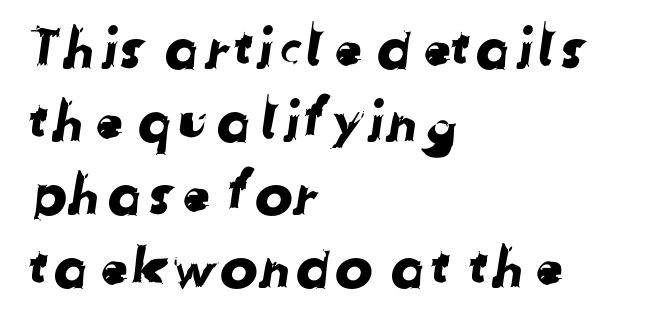
The image shows 57 px sans-serif type; set left-aligned, normal line spacing (1.28x), normal letter spacing, not underlined; low stroke contrast and a medium x-height.
